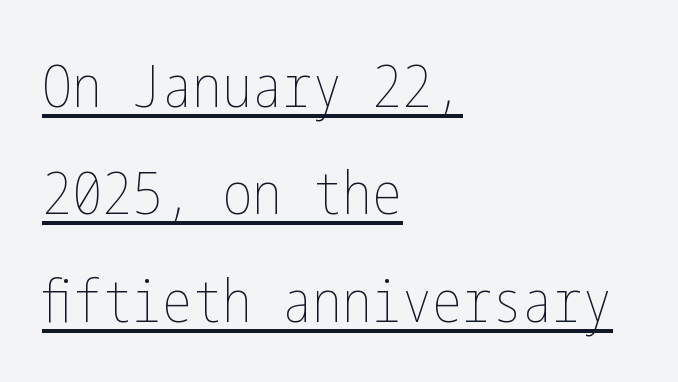
The image shows 60 px thin, condensed type, upright; set left-aligned, line spacing 1.79x, normal letter spacing, underlined; low stroke contrast and a medium x-height.
